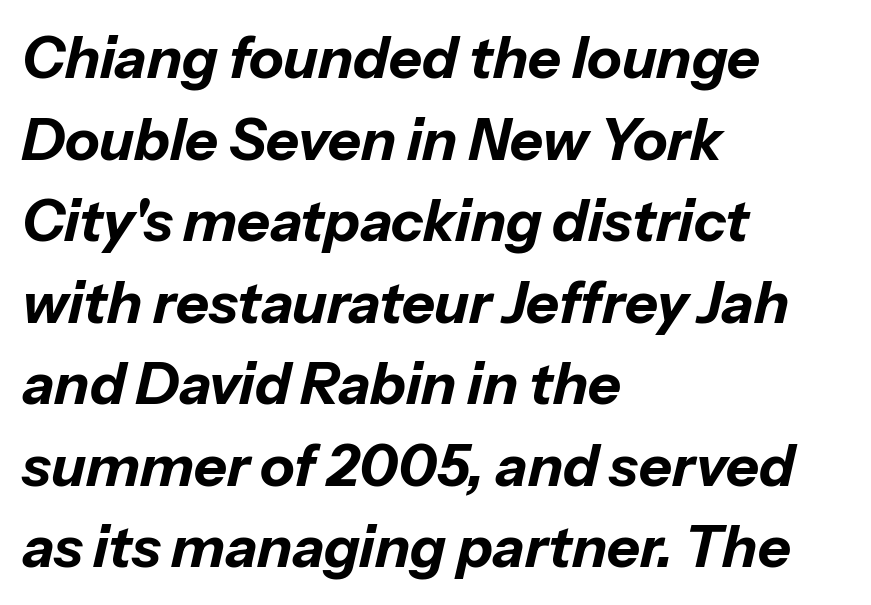
{"italic": "yes", "lean": "right", "slant_degrees": 13, "bold": "yes", "weight": "bold", "width": "normal", "stroke_contrast": "low", "x_height": "medium", "monospaced": "no", "underline": "no", "align": "left", "line_spacing": "normal", "line_spacing_ratio": 1.43, "letter_spacing": "normal", "letter_spacing_em": 0.0, "glyph_px": 57}
